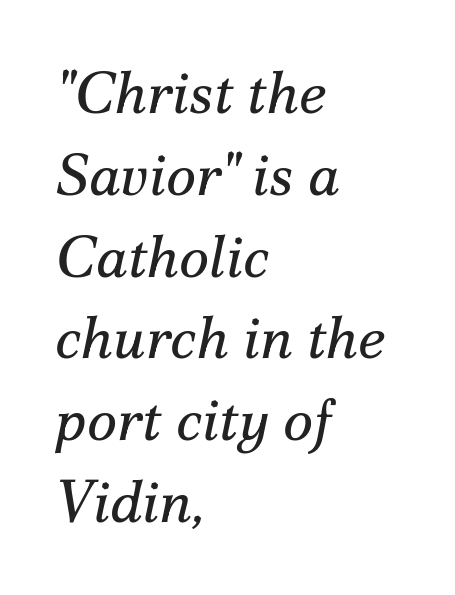
Q: Is the text bold? A: No.
Q: Is the text italic (slanted)? A: Yes, it leans right by about 12 degrees.
Q: Is the typeface a serif or a sans-serif typeface? A: Serif.
Q: Is the text underlined? A: No.
Q: How is the paragraph aligned? A: Left-aligned.
Q: Is the spacing between letters normal or unusually wide? A: Normal.
Q: Is the spacing between lines tight, normal or loose? A: Normal.
Q: Width (condensed, normal, or wide)? A: Normal.
Q: Stroke contrast? A: Medium.
Q: x-height? A: Small.
Q: Monospaced? A: No.
